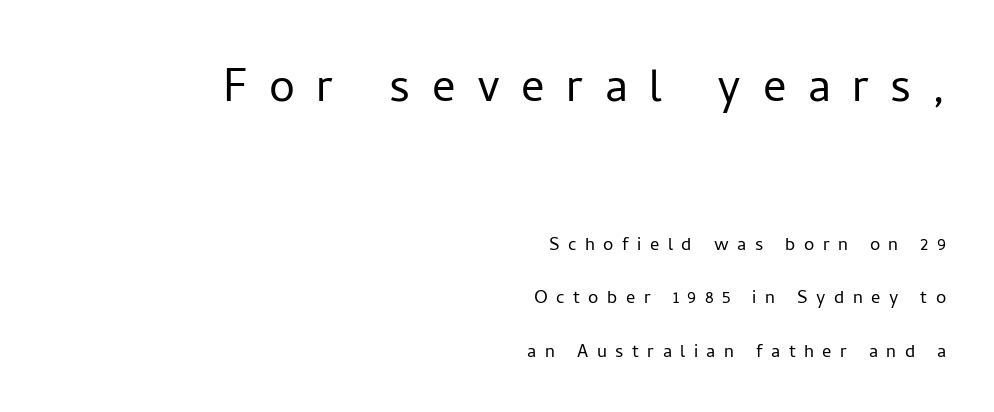
Larger block? The one above; the one below is distinctly smaller. Stroke terminals: plain, sans-serif. Teacher's note: observe the even right margin — that is flush-right alignment. The typesetting does not lean heavy: it is not bold. Leading: increased.
